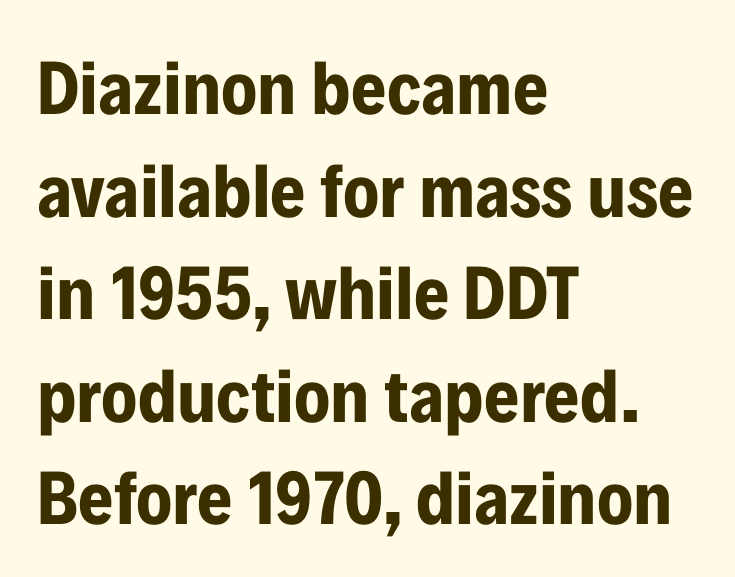
Q: Is the text bold? A: Yes.
Q: Is the text italic (slanted)? A: No, it is upright.
Q: Is the typeface a serif or a sans-serif typeface? A: Sans-serif.
Q: Is the text underlined? A: No.
Q: How is the paragraph aligned? A: Left-aligned.
Q: Is the spacing between letters normal or unusually wide? A: Normal.
Q: Is the spacing between lines tight, normal or loose? A: Normal.
Q: Width (condensed, normal, or wide)? A: Condensed.
Q: Stroke contrast? A: Low.
Q: x-height? A: Medium.
Q: Monospaced? A: No.
